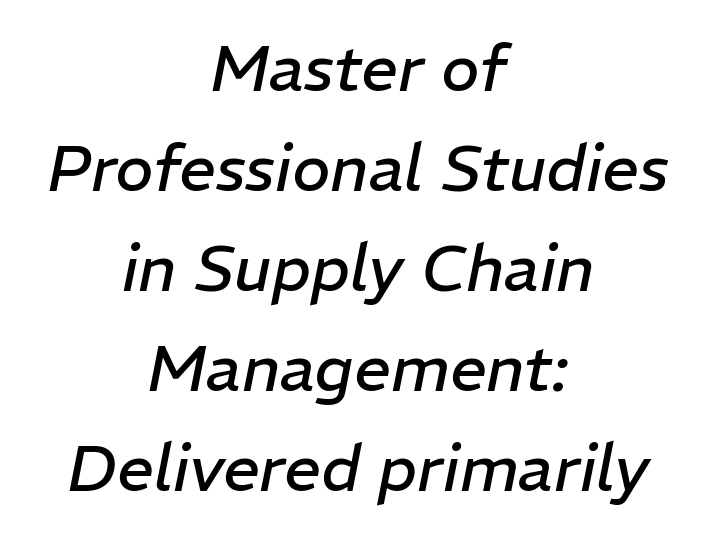
Q: Is the text bold? A: No.
Q: Is the text italic (slanted)? A: Yes, it leans right by about 11 degrees.
Q: Is the text underlined? A: No.
Q: How is the paragraph aligned? A: Centered.
Q: Is the spacing between letters normal or unusually wide? A: Normal.
Q: Is the spacing between lines tight, normal or loose? A: Normal.
Q: Width (condensed, normal, or wide)? A: Normal.
Q: Stroke contrast? A: Low.
Q: x-height? A: Medium.
Q: Monospaced? A: No.
